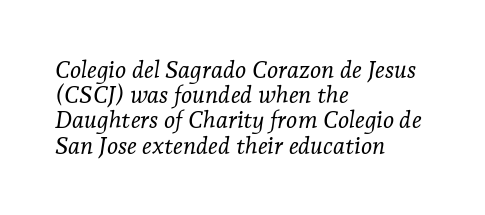
{"italic": "yes", "lean": "right", "slant_degrees": 7, "bold": "no", "underline": "no", "align": "left", "line_spacing": "tight", "line_spacing_ratio": 1.05, "letter_spacing": "normal", "letter_spacing_em": 0.0, "glyph_px": 24}
